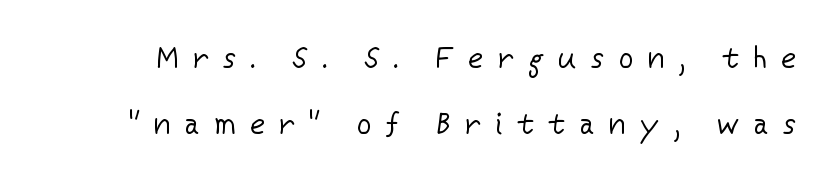
{"serif": "no", "italic": "no", "bold": "no", "weight": "regular", "width": "normal", "stroke_contrast": "low", "x_height": "medium", "monospaced": "no", "underline": "no", "line_spacing": "loose", "line_spacing_ratio": 2.29, "letter_spacing": "wide", "letter_spacing_em": 0.5, "glyph_px": 29}
